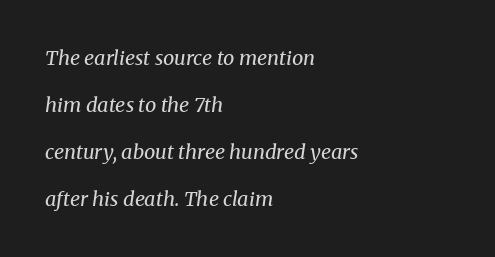
Q: Is the text bold? A: No.
Q: Is the text italic (slanted)? A: Yes, it leans right by about 8 degrees.
Q: Is the text underlined? A: No.
Q: How is the paragraph aligned? A: Left-aligned.
Q: Is the spacing between letters normal or unusually wide? A: Normal.
Q: Is the spacing between lines tight, normal or loose? A: Loose.
